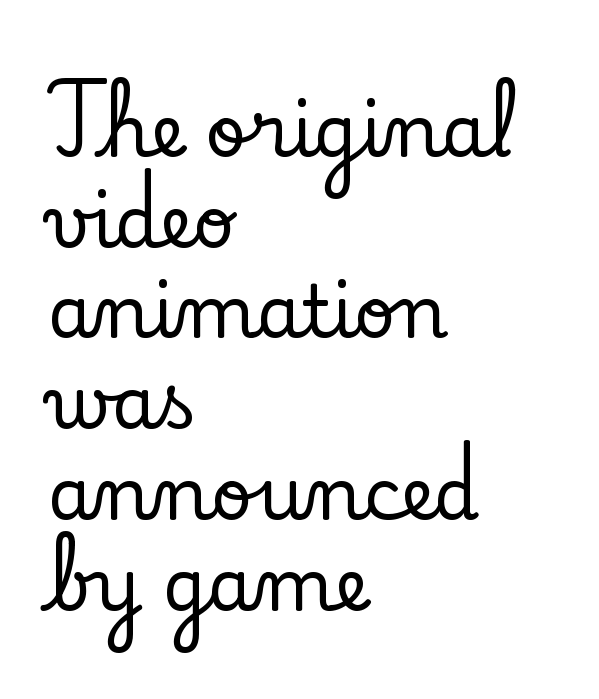
{"serif": "yes", "italic": "no", "width": "normal", "stroke_contrast": "low", "x_height": "small", "monospaced": "no", "underline": "no", "align": "left", "line_spacing": "normal", "line_spacing_ratio": 1.26, "letter_spacing": "normal", "letter_spacing_em": 0.0, "glyph_px": 72}
